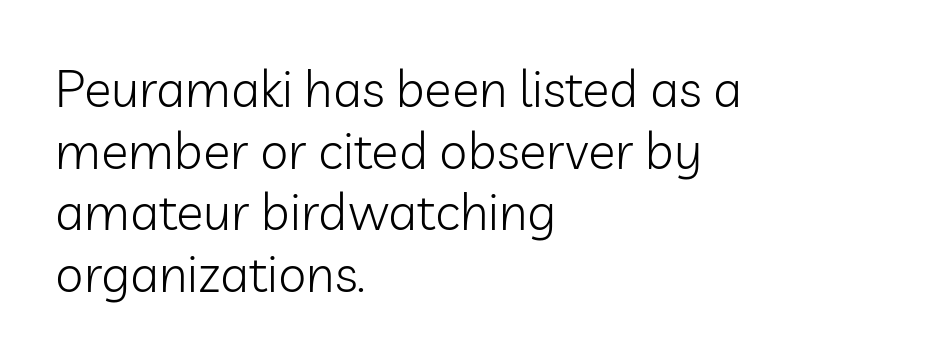
Does the lettering tilt? It doesn't — this is upright. Nothing sits at the stroke ends, so this counts as sans-serif. Think of a printed novel: that variable character pitch is what you see here. Has an underline been added? It has not.
